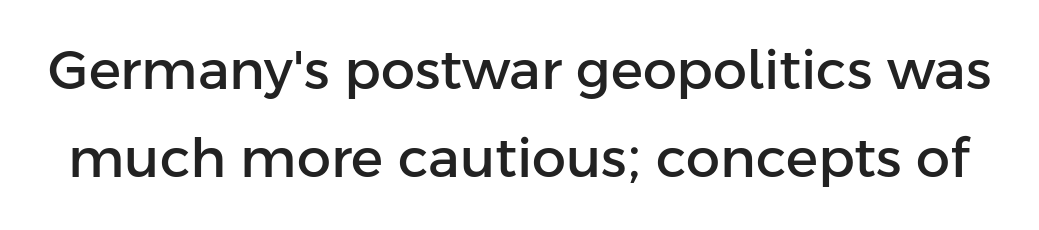
The rendering uses natural spacing where letterforms have individual widths. Designer's note — italics off, roman on. A typesetter would label this face a sans. Here the glyphs are tracked normally, forming tight word shapes. Regarding leading, the lines here are spaced in the standard way.
